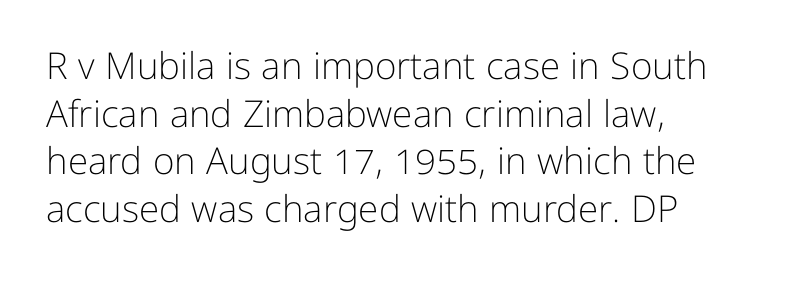
{"serif": "no", "italic": "no", "bold": "no", "weight": "light", "width": "normal", "stroke_contrast": "low", "x_height": "medium", "monospaced": "no", "underline": "no", "align": "left", "line_spacing": "normal", "line_spacing_ratio": 1.29, "letter_spacing": "normal", "letter_spacing_em": 0.0, "glyph_px": 37}
